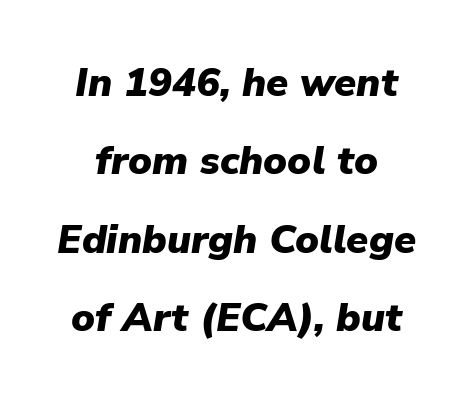
The image shows 40 px heavy type, italic (leaning right); set loose line spacing (1.96x), normal letter spacing, not underlined; low stroke contrast and a medium x-height.
